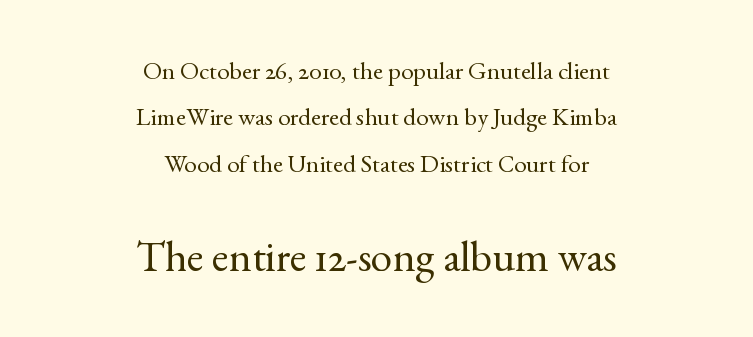
{"serif": "yes", "italic": "no", "bold": "no", "weight": "regular", "width": "normal", "x_height": "small", "monospaced": "no", "underline": "no", "align": "center", "line_spacing_ratio": 1.86, "letter_spacing": "normal", "letter_spacing_em": 0.0, "larger_block": "second", "size_ratio": 1.72, "glyph_px": 43}
